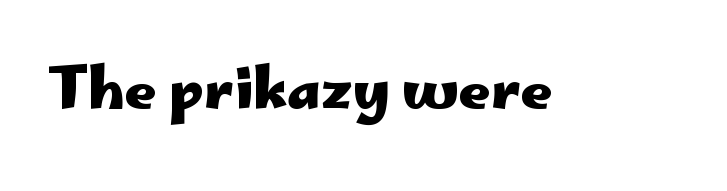
{"serif": "no", "italic": "no", "bold": "yes", "weight": "heavy", "width": "wide", "stroke_contrast": "low", "x_height": "small", "monospaced": "no", "underline": "no", "letter_spacing": "normal", "letter_spacing_em": 0.0, "glyph_px": 55}
